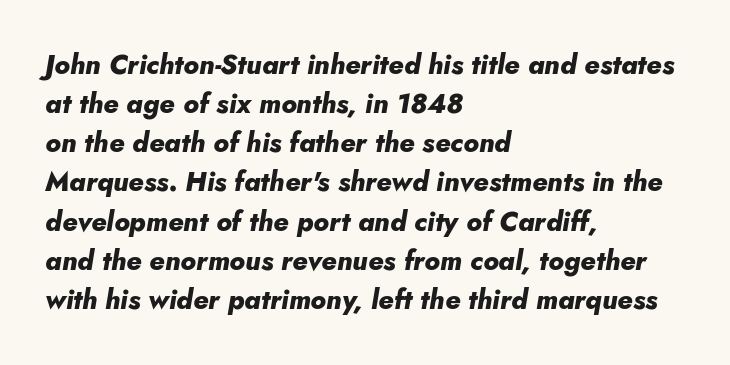
The image shows 27 px bold type, italic (leaning right); set left-aligned, normal line spacing (1.45x), normal letter spacing, not underlined.
